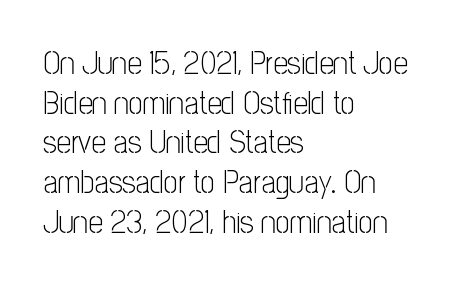
{"serif": "no", "italic": "no", "bold": "no", "weight": "light", "width": "condensed", "stroke_contrast": "low", "x_height": "medium", "monospaced": "no", "underline": "no", "align": "left", "line_spacing_ratio": 1.24, "letter_spacing": "normal", "letter_spacing_em": 0.0, "glyph_px": 32}
